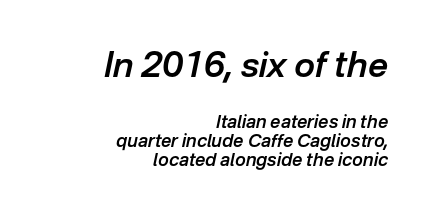
{"italic": "yes", "lean": "right", "slant_degrees": 12, "bold": "semi", "weight": "semibold", "width": "normal", "stroke_contrast": "low", "x_height": "medium", "monospaced": "no", "underline": "no", "align": "right", "line_spacing": "tight", "line_spacing_ratio": 1.04, "letter_spacing": "normal", "letter_spacing_em": 0.0, "larger_block": "first", "size_ratio": 1.94, "glyph_px": 35}
